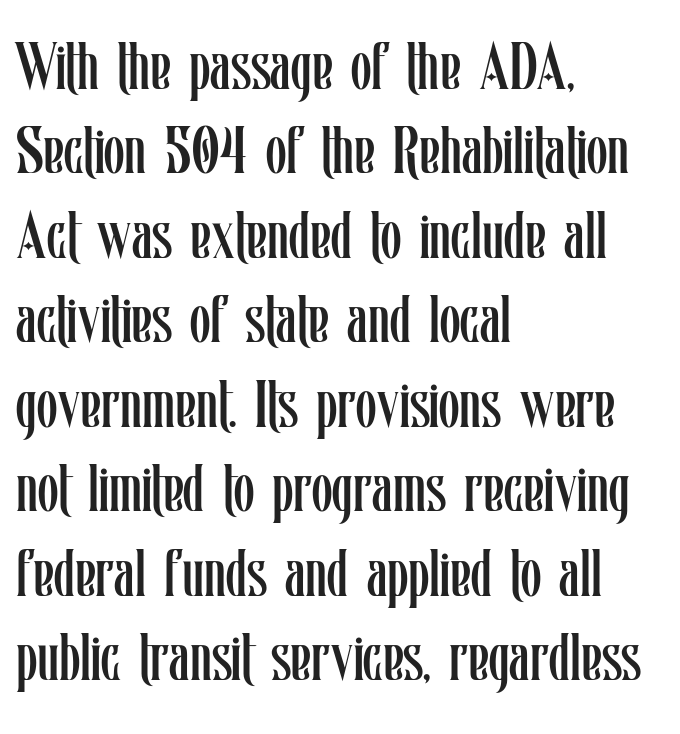
The passage shown is typed in a proportional face where columns would drift. Does extra space separate the letters? No, they use regular spacing. A student would call this left alignment; a typographer would say flush left, rag right. When letters stand straight like this, we call the style roman or upright. Unmarked baselines from the first word to the last.
